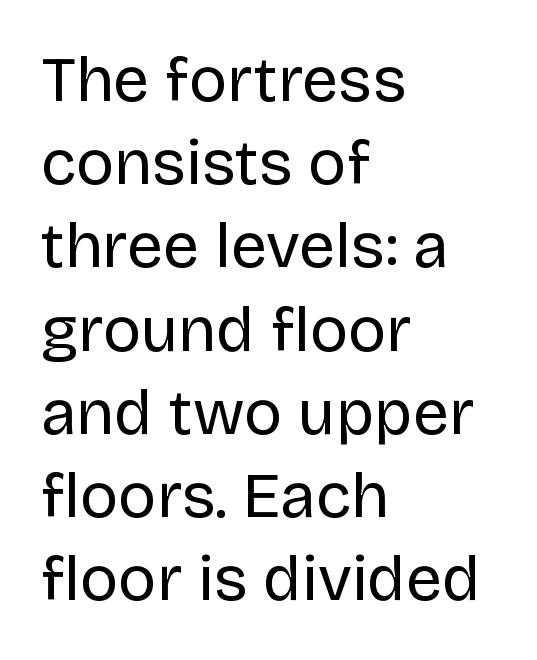
Is this a fixed-width face? No — the glyphs have proportional, varying widths. Rows of type keep a routine distance in the vertical direction. A clean baseline with only descenders dipping below it. Caption: multi-line text, flush left, ragged right. A roman cut, with each character standing at attention. On a weight scale, this lands at 450 or below.
